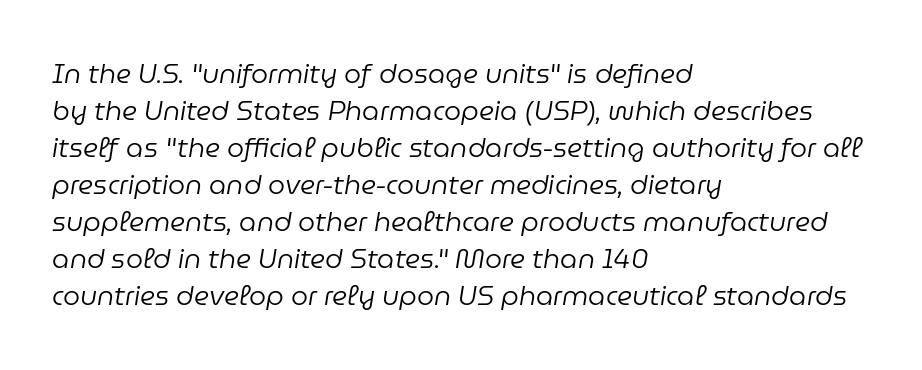
{"italic": "yes", "lean": "right", "slant_degrees": 9, "bold": "no", "underline": "no", "align": "left", "line_spacing": "normal", "line_spacing_ratio": 1.37, "letter_spacing": "normal", "letter_spacing_em": 0.0, "glyph_px": 27}
